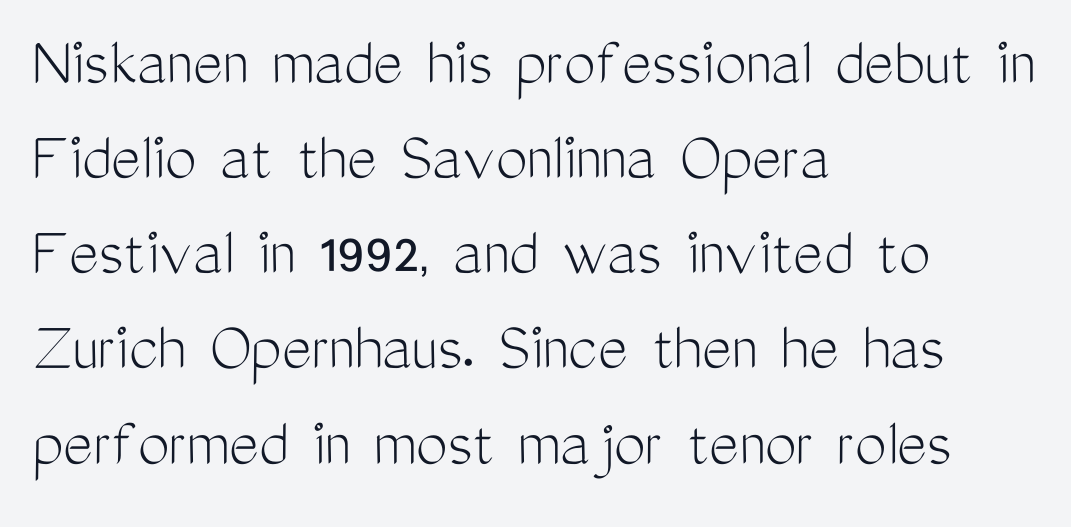
{"serif": "no", "italic": "no", "bold": "no", "weight": "light", "width": "condensed", "stroke_contrast": "medium", "x_height": "medium", "monospaced": "no", "underline": "no", "align": "left", "line_spacing": "normal", "line_spacing_ratio": 1.34, "letter_spacing": "normal", "letter_spacing_em": 0.0, "glyph_px": 71}
